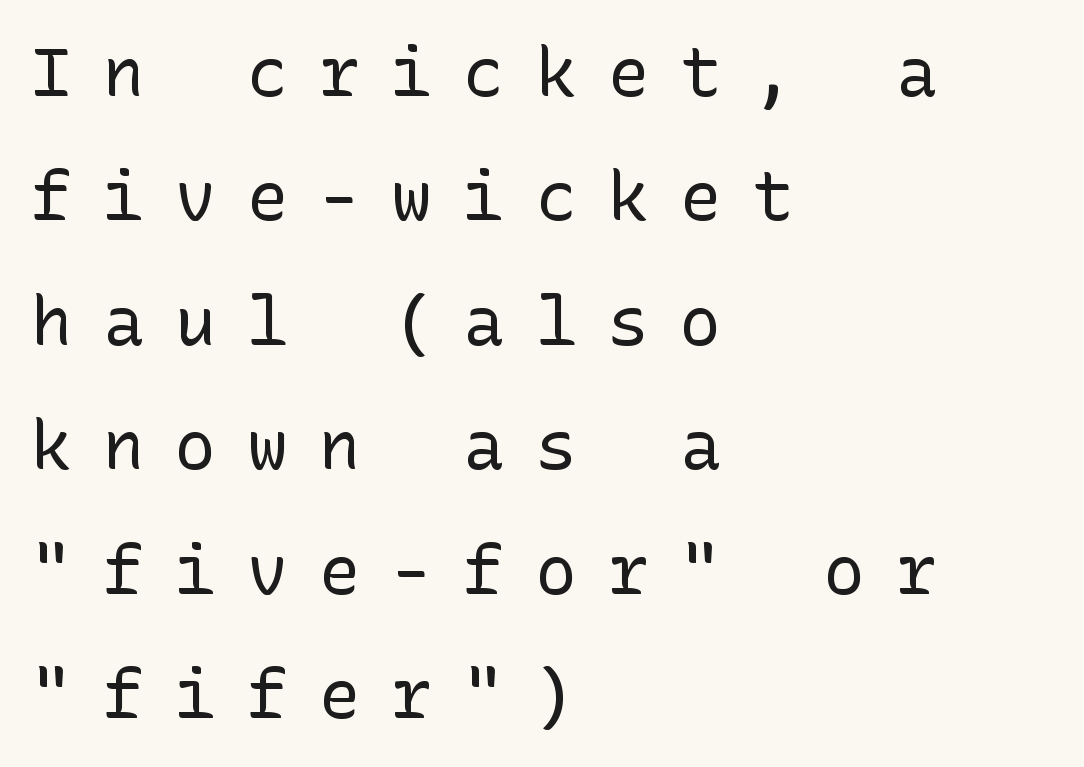
{"serif": "no", "italic": "no", "bold": "no", "weight": "regular", "width": "normal", "stroke_contrast": "low", "x_height": "medium", "underline": "no", "align": "left", "line_spacing_ratio": 1.83, "letter_spacing": "wide", "letter_spacing_em": 0.46, "glyph_px": 68}
